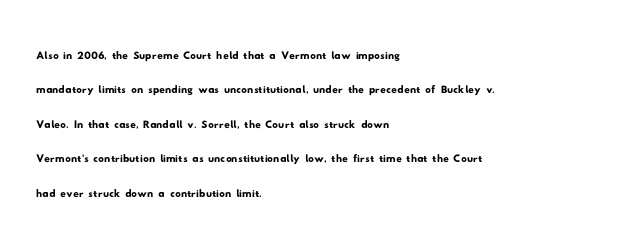
The image shows 28 px wide sans-serif type; set left-aligned, line spacing 1.23x, normal letter spacing, not underlined; low stroke contrast and a small x-height.
